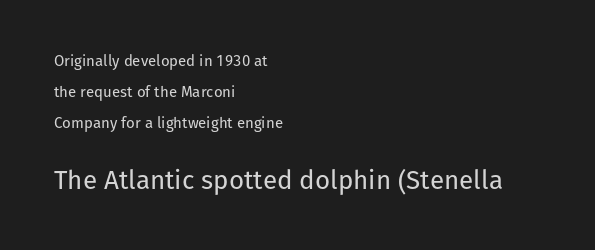
The image shows 26 px text type, upright; set left-aligned, loose line spacing (2.08x), normal letter spacing, not underlined; the second (bottom) block is 1.73x larger.
